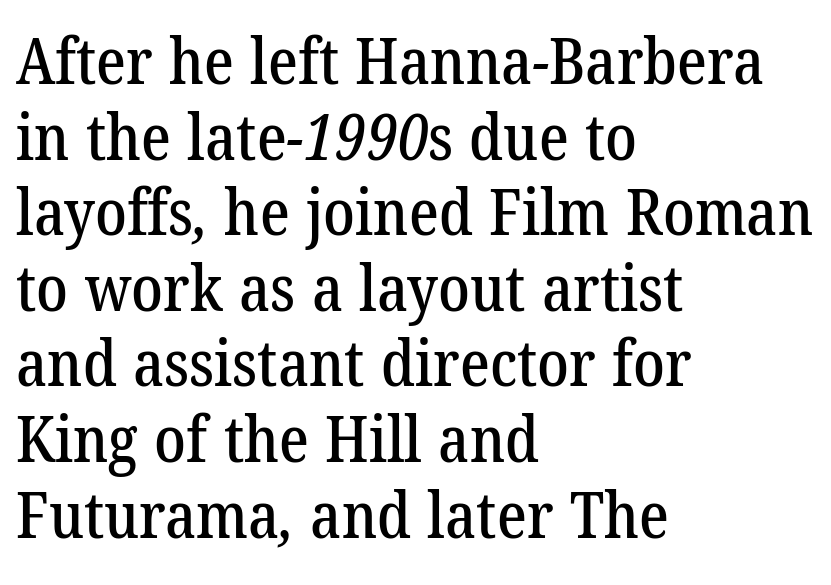
Q: Is the typeface a serif or a sans-serif typeface? A: Serif.
Q: Is the text underlined? A: No.
Q: How is the paragraph aligned? A: Left-aligned.
Q: Is the spacing between letters normal or unusually wide? A: Normal.
Q: Width (condensed, normal, or wide)? A: Normal.
Q: Stroke contrast? A: Low.
Q: x-height? A: Medium.
Q: Monospaced? A: No.
